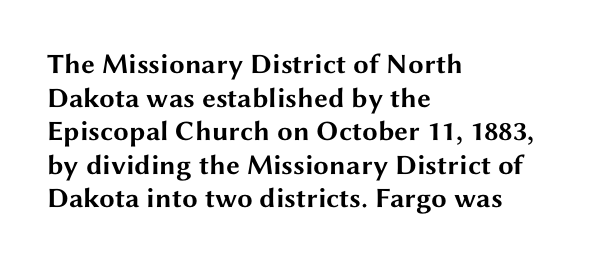
Q: Is the text bold? A: Yes.
Q: Is the text italic (slanted)? A: No, it is upright.
Q: Is the typeface a serif or a sans-serif typeface? A: Sans-serif.
Q: Is the text underlined? A: No.
Q: How is the paragraph aligned? A: Left-aligned.
Q: Is the spacing between letters normal or unusually wide? A: Normal.
Q: Width (condensed, normal, or wide)? A: Wide.
Q: Stroke contrast? A: Medium.
Q: x-height? A: Medium.
Q: Monospaced? A: No.
